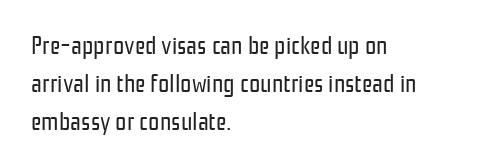
The font's upright variant was chosen for this text. The specimen omits any rule beneath the text block's lines. All the whitespace from short lines collects on the right. Tracking here is standard; glyphs follow each other at the usual distance.
